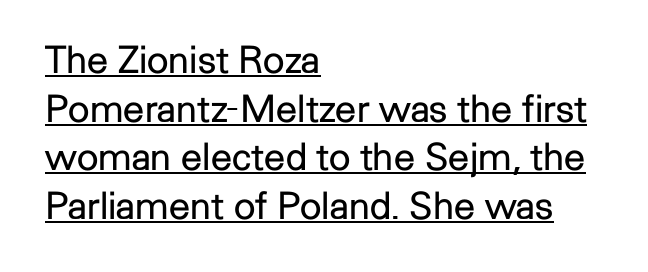
{"serif": "no", "italic": "no", "bold": "no", "weight": "regular", "width": "normal", "stroke_contrast": "low", "x_height": "medium", "monospaced": "no", "underline": "yes", "align": "left", "line_spacing": "normal", "line_spacing_ratio": 1.28, "letter_spacing": "normal", "letter_spacing_em": 0.0, "glyph_px": 38}
